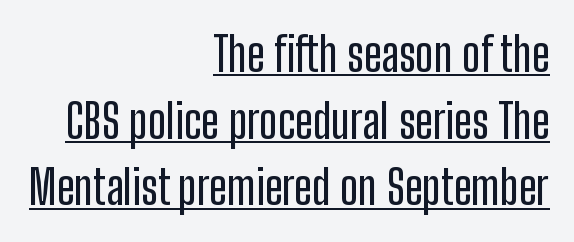
The image shows 47 px condensed sans-serif type, upright; set right-aligned, normal line spacing (1.42x), normal letter spacing, underlined; low stroke contrast and a medium x-height.
